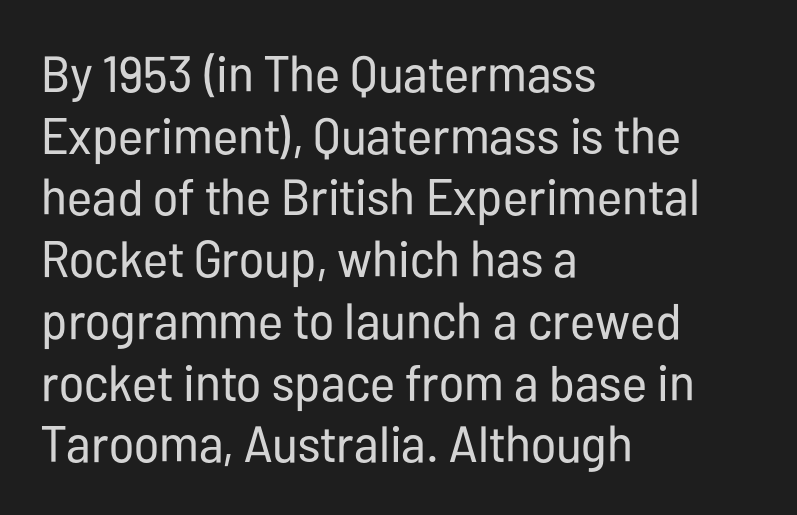
Q: Is the text bold? A: No.
Q: Is the text italic (slanted)? A: No, it is upright.
Q: Is the typeface a serif or a sans-serif typeface? A: Sans-serif.
Q: Is the text underlined? A: No.
Q: How is the paragraph aligned? A: Left-aligned.
Q: Is the spacing between letters normal or unusually wide? A: Normal.
Q: Width (condensed, normal, or wide)? A: Condensed.
Q: Stroke contrast? A: Low.
Q: x-height? A: Medium.
Q: Monospaced? A: No.
